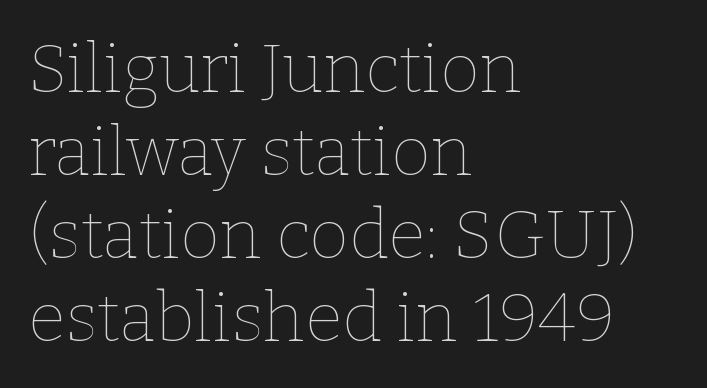
The image shows 68 px thin type, upright; set left-aligned, line spacing 1.22x, normal letter spacing, not underlined; low stroke contrast and a medium x-height.
